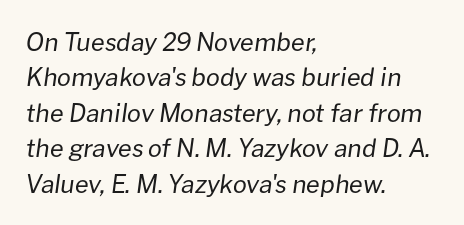
Q: Is the text bold? A: No.
Q: Is the text italic (slanted)? A: Yes, it leans right by about 8 degrees.
Q: Is the text underlined? A: No.
Q: How is the paragraph aligned? A: Left-aligned.
Q: Is the spacing between letters normal or unusually wide? A: Normal.
Q: Is the spacing between lines tight, normal or loose? A: Normal.
